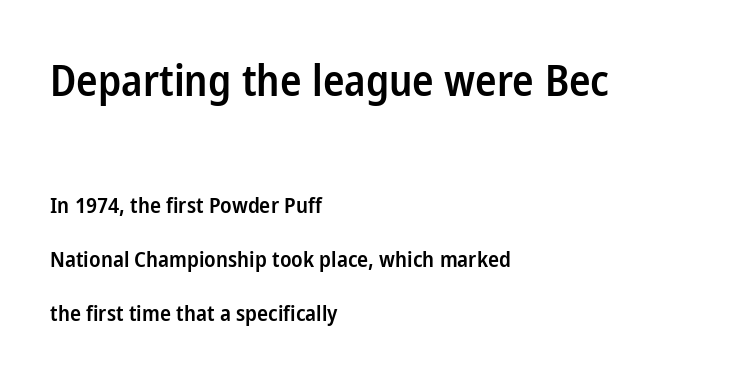
{"serif": "no", "italic": "no", "bold": "semi", "weight": "semibold", "width": "condensed", "stroke_contrast": "low", "x_height": "medium", "monospaced": "no", "underline": "no", "align": "left", "line_spacing": "loose", "line_spacing_ratio": 2.44, "letter_spacing": "normal", "letter_spacing_em": 0.0, "larger_block": "first", "size_ratio": 1.95, "glyph_px": 43}
